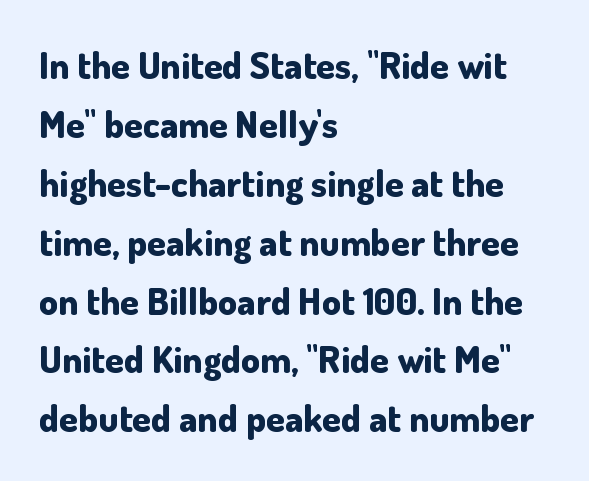
The image shows 38 px bold sans-serif type, upright; set left-aligned, normal line spacing (1.55x), normal letter spacing, not underlined; low stroke contrast and a small x-height.
